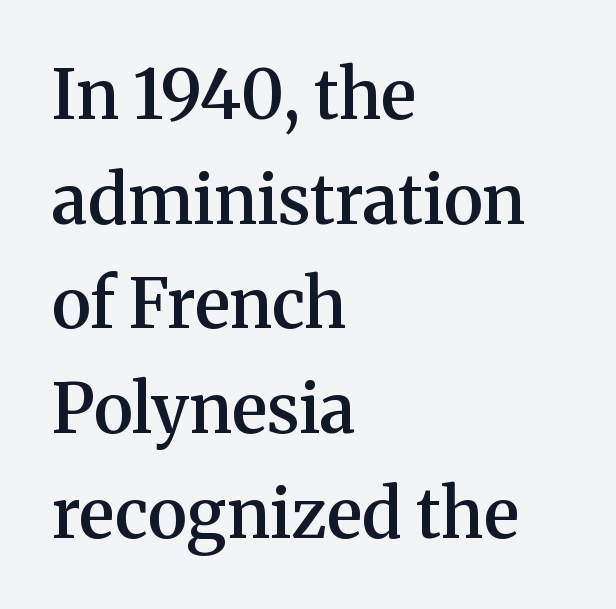
{"serif": "yes", "italic": "no", "bold": "semi", "weight": "semibold", "width": "normal", "stroke_contrast": "medium", "x_height": "medium", "monospaced": "no", "underline": "no", "align": "left", "line_spacing": "normal", "line_spacing_ratio": 1.54, "letter_spacing": "normal", "letter_spacing_em": 0.0, "glyph_px": 68}
